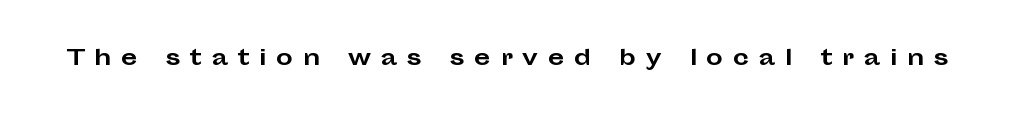
{"italic": "no", "bold": "yes", "underline": "no", "letter_spacing": "wide", "letter_spacing_em": 0.46, "glyph_px": 21}
